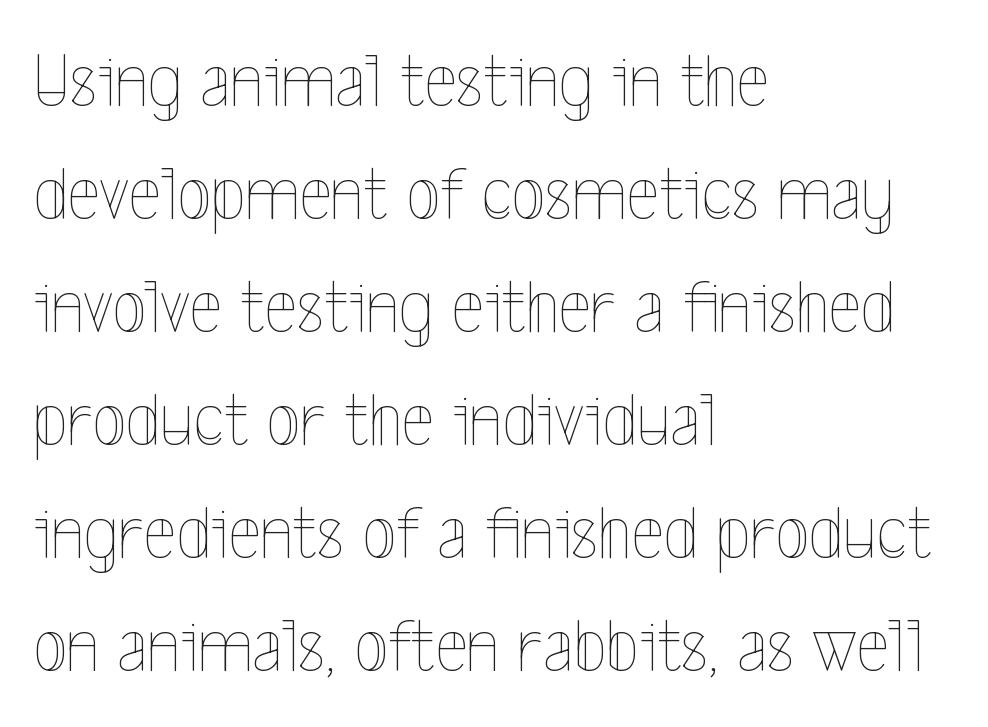
The image shows 78 px thin, condensed type, upright; set left-aligned, normal line spacing (1.45x), normal letter spacing, not underlined; a medium x-height.
